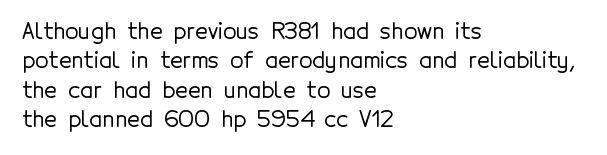
Glyph-to-glyph distance matches everyday printed text. If you drew a ruler down the left edge, every line would touch it. The letters stand upright; this is a roman face. No word sits above an underline. The line-height multiplier appears to be the usual default.
